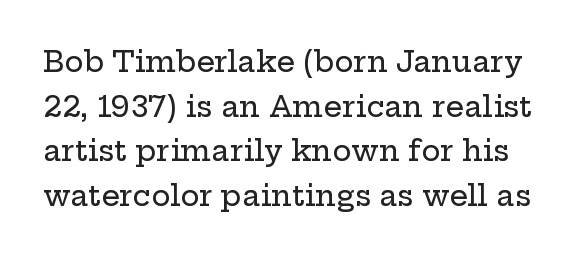
Each letter keeps its own natural width here, so spacing adapts to shape. Old-style or modern, the face here clearly has serifs. You can tell it's not italic because the verticals are truly vertical. Leading: standard. Each row of text sits above clean, open space.
